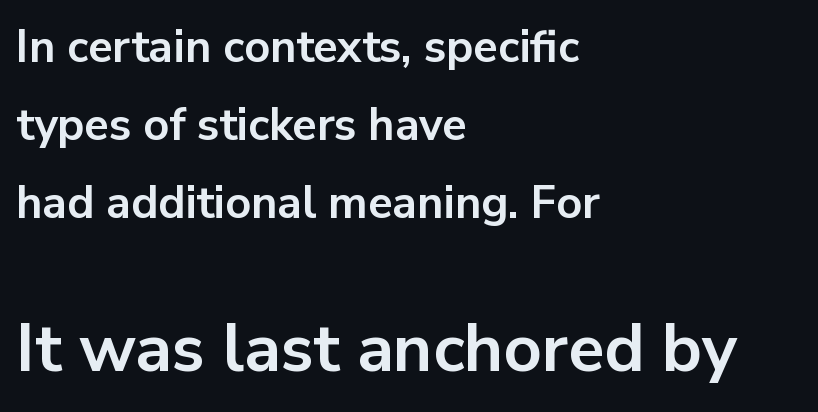
{"serif": "no", "italic": "no", "bold": "yes", "weight": "bold", "width": "normal", "stroke_contrast": "low", "x_height": "medium", "monospaced": "no", "underline": "no", "align": "left", "line_spacing_ratio": 1.73, "letter_spacing": "normal", "letter_spacing_em": 0.0, "larger_block": "second", "size_ratio": 1.49, "glyph_px": 67}
